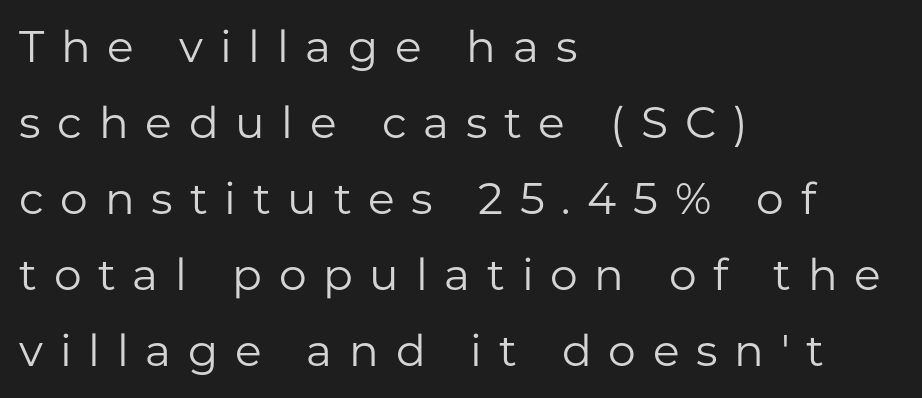
Q: Is the text bold? A: No.
Q: Is the text italic (slanted)? A: No, it is upright.
Q: Is the typeface a serif or a sans-serif typeface? A: Sans-serif.
Q: Is the text underlined? A: No.
Q: How is the paragraph aligned? A: Left-aligned.
Q: Is the spacing between letters normal or unusually wide? A: Unusually wide.
Q: Width (condensed, normal, or wide)? A: Normal.
Q: Stroke contrast? A: Low.
Q: x-height? A: Medium.
Q: Monospaced? A: No.
